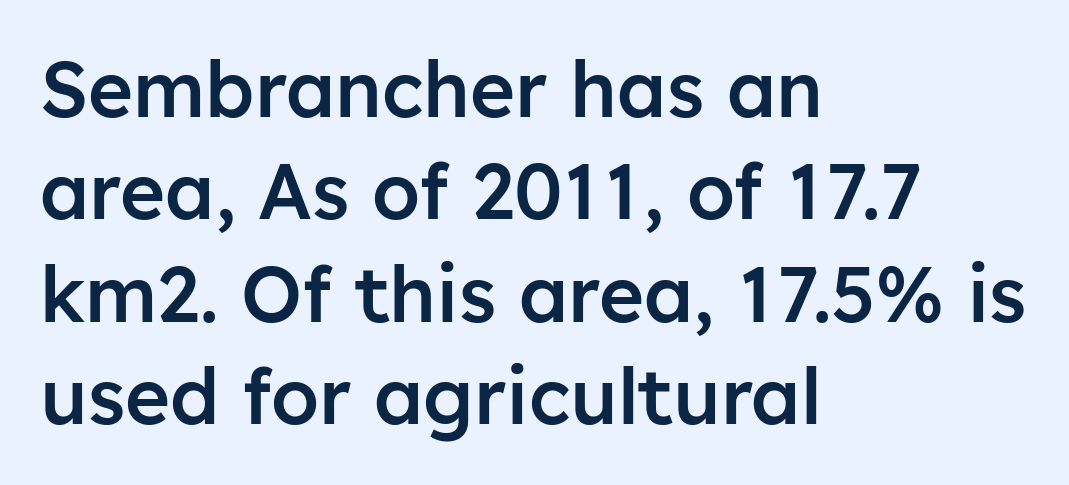
Q: Is the text bold? A: Semi-bold.
Q: Is the text italic (slanted)? A: No, it is upright.
Q: Is the typeface a serif or a sans-serif typeface? A: Sans-serif.
Q: Is the text underlined? A: No.
Q: How is the paragraph aligned? A: Left-aligned.
Q: Is the spacing between letters normal or unusually wide? A: Normal.
Q: Is the spacing between lines tight, normal or loose? A: Normal.
Q: Width (condensed, normal, or wide)? A: Normal.
Q: Stroke contrast? A: Low.
Q: x-height? A: Medium.
Q: Monospaced? A: No.
